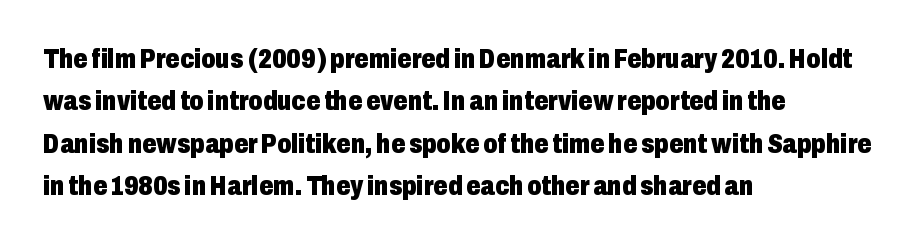
The image shows 28 px heavy, condensed sans-serif type, upright; set left-aligned, normal line spacing (1.51x), normal letter spacing, not underlined; low stroke contrast and a medium x-height.
